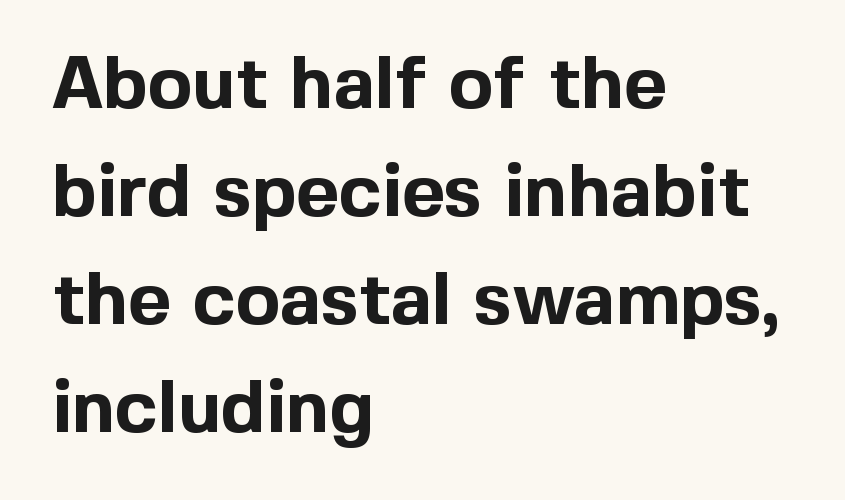
Character widths vary here, with narrow letters taking less room than wide ones. The letterforms sit shoulder to shoulder at normal distance. Compared with typical paragraphs, the rows here are spaced about the same. One-word summary of the alignment: left. Look at the stroke-to-counter ratio: heavy, a bold. Descenders are the only things crossing below the line.
